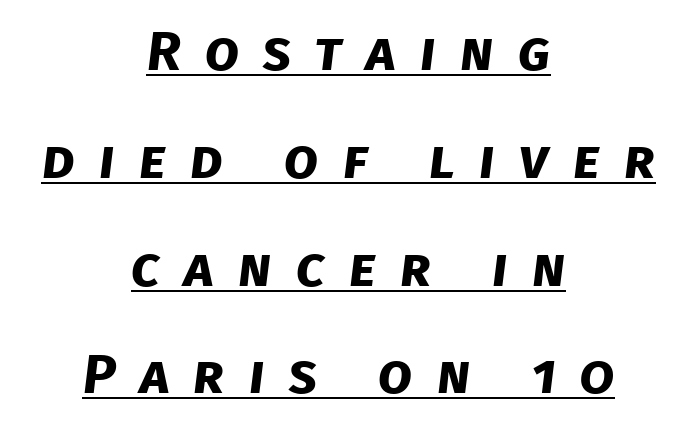
The image shows 55 px bold sans-serif type; set centered, loose line spacing (1.96x), unusually wide letter spacing (+0.44 em), underlined; low stroke contrast and a large x-height.
